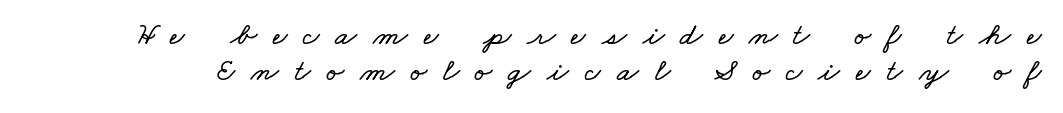
The letters are spread apart with noticeably loose tracking. The face used here is proportionally spaced, like ordinary book or web type. Vertical spacing — tight. The foot of each line stays bare and open.
